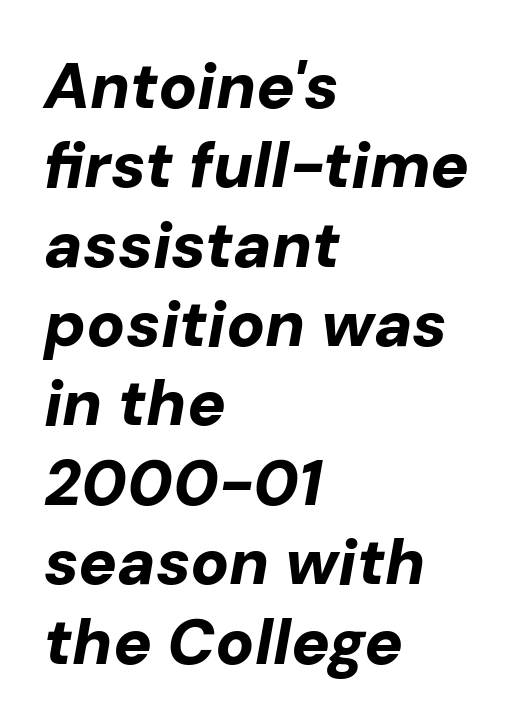
{"italic": "yes", "lean": "right", "slant_degrees": 10, "bold": "yes", "weight": "bold", "width": "normal", "stroke_contrast": "low", "x_height": "medium", "monospaced": "no", "underline": "no", "align": "left", "line_spacing_ratio": 1.24, "letter_spacing": "normal", "letter_spacing_em": 0.0, "glyph_px": 64}
